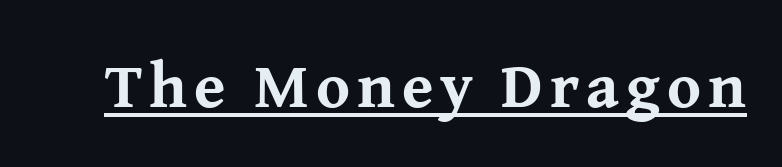
Is the type bold? Yes — the strokes are clearly thick and heavy. Unlike italic type, these characters show no tilt at all. The typesetter has applied underlining to the passage shown. Note the varied advance widths — an 'i' is clearly narrower than an 'm'. The characters display serif detailing at their extremities.
